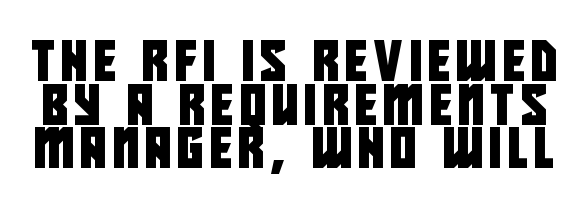
{"serif": "no", "width": "condensed", "stroke_contrast": "low", "x_height": "large", "monospaced": "no", "underline": "no", "line_spacing": "tight", "line_spacing_ratio": 1.09, "glyph_px": 40}
